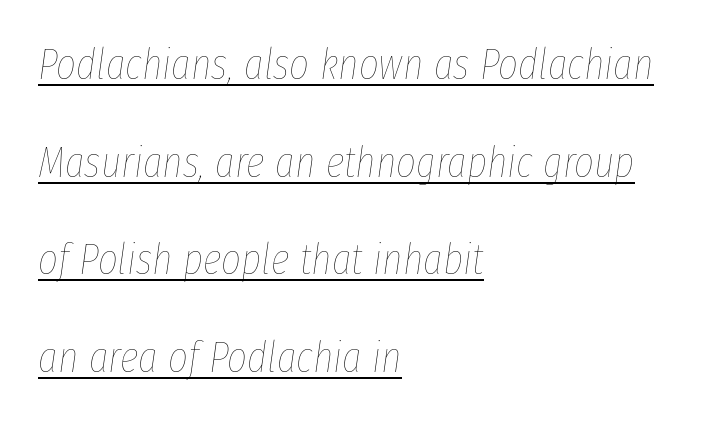
{"italic": "yes", "lean": "right", "slant_degrees": 8, "bold": "no", "weight": "thin", "width": "condensed", "stroke_contrast": "low", "x_height": "medium", "monospaced": "no", "underline": "yes", "align": "left", "line_spacing": "loose", "line_spacing_ratio": 2.27, "letter_spacing": "normal", "letter_spacing_em": 0.0, "glyph_px": 43}
